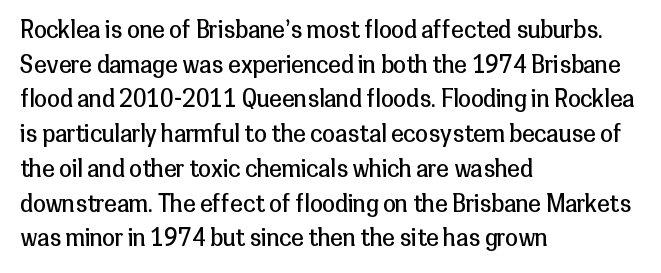
Q: Is the text bold? A: No.
Q: Is the text italic (slanted)? A: No, it is upright.
Q: Is the text underlined? A: No.
Q: How is the paragraph aligned? A: Left-aligned.
Q: Is the spacing between letters normal or unusually wide? A: Normal.
Q: Is the spacing between lines tight, normal or loose? A: Normal.
